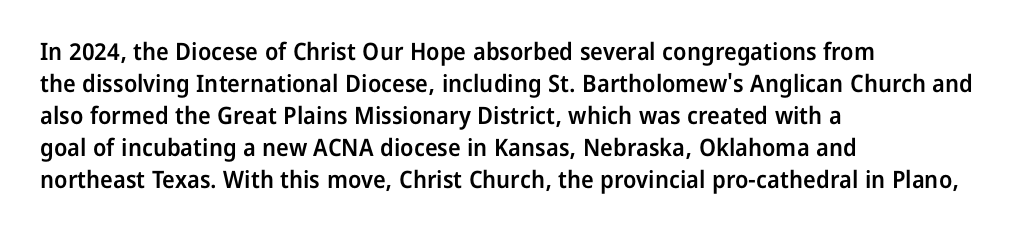
{"italic": "no", "bold": "semi", "underline": "no", "align": "left", "line_spacing": "normal", "line_spacing_ratio": 1.33, "letter_spacing": "normal", "letter_spacing_em": 0.0, "glyph_px": 24}
